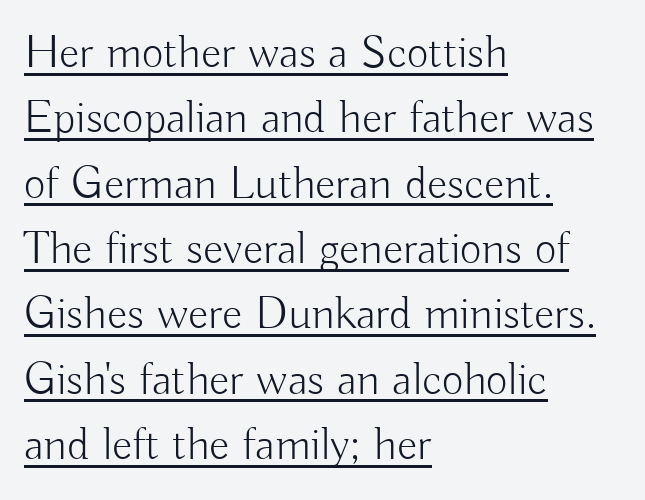
Q: Is the text bold? A: No.
Q: Is the text italic (slanted)? A: No, it is upright.
Q: Is the typeface a serif or a sans-serif typeface? A: Sans-serif.
Q: Is the text underlined? A: Yes.
Q: How is the paragraph aligned? A: Left-aligned.
Q: Is the spacing between letters normal or unusually wide? A: Normal.
Q: Is the spacing between lines tight, normal or loose? A: Normal.
Q: Width (condensed, normal, or wide)? A: Normal.
Q: Stroke contrast? A: Low.
Q: x-height? A: Small.
Q: Monospaced? A: No.
